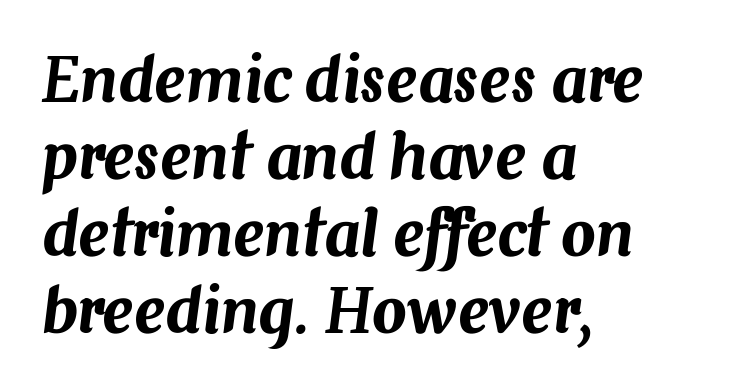
The image shows 61 px text type, italic (leaning right); set left-aligned, normal line spacing (1.26x), normal letter spacing, not underlined; medium stroke contrast and a medium x-height.
